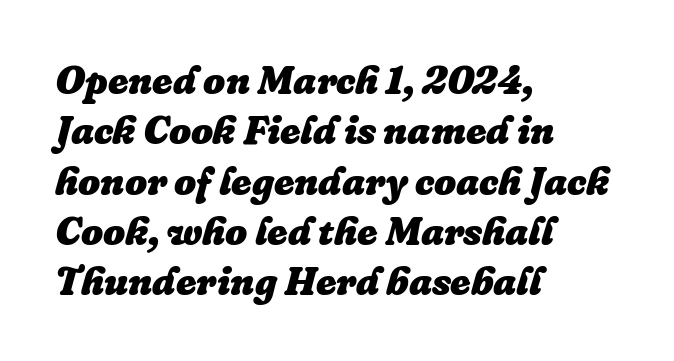
The image shows 39 px heavy type, italic (leaning right); set left-aligned, normal line spacing (1.29x), normal letter spacing, not underlined; low stroke contrast and a medium x-height.
